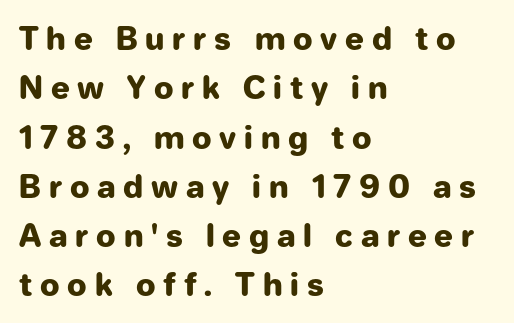
Q: Is the text bold? A: Yes.
Q: Is the text italic (slanted)? A: No, it is upright.
Q: Is the typeface a serif or a sans-serif typeface? A: Sans-serif.
Q: Is the text underlined? A: No.
Q: How is the paragraph aligned? A: Left-aligned.
Q: Is the spacing between letters normal or unusually wide? A: Unusually wide.
Q: Is the spacing between lines tight, normal or loose? A: Normal.
Q: Width (condensed, normal, or wide)? A: Normal.
Q: Stroke contrast? A: Low.
Q: x-height? A: Medium.
Q: Monospaced? A: No.
